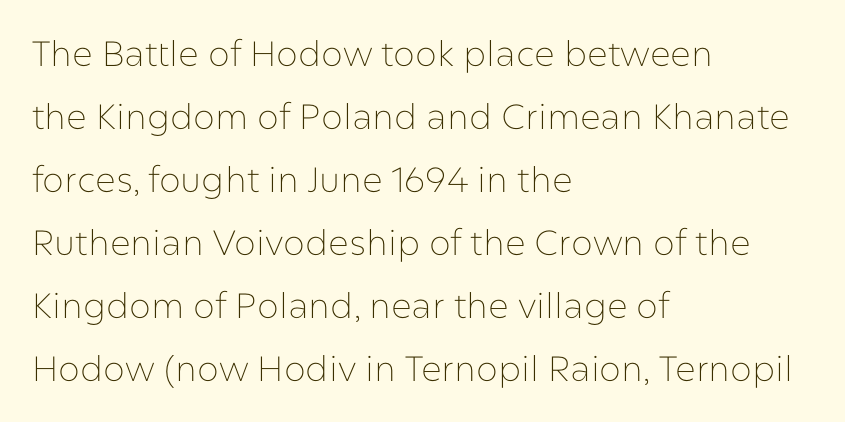
The image shows 35 px thin sans-serif type, upright; set left-aligned, line spacing 1.8x, normal letter spacing, not underlined; low stroke contrast and a medium x-height.
